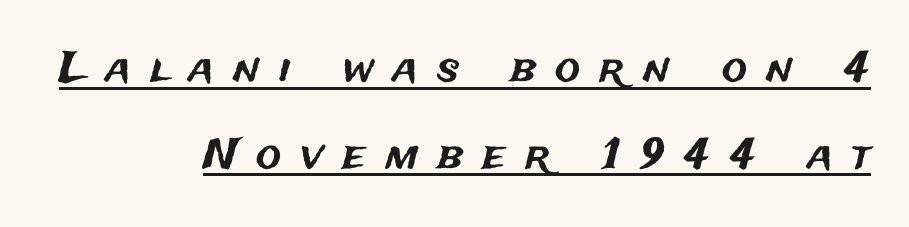
The type family on display is of the sans-serif kind. Is this a fixed-width face? No — the glyphs have proportional, varying widths. Compared with typical paragraphs, the rows here are farther apart. Short and long lines alike share a common ending point at right. Characters follow at a spacing far wider than the type designer built in.
